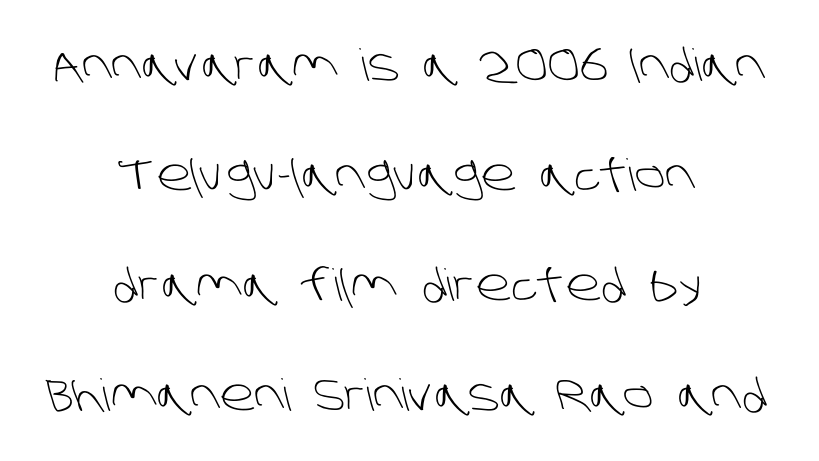
The typesetting does not lean heavy: it is not bold. Plain, unruled lines of type. The paragraph shown floats in the horizontal middle. Characters follow at the spacing the type designer built in. You could fit nearly another row in the gap between these rows. Varying glyph widths throughout — classic text-font behaviour.
